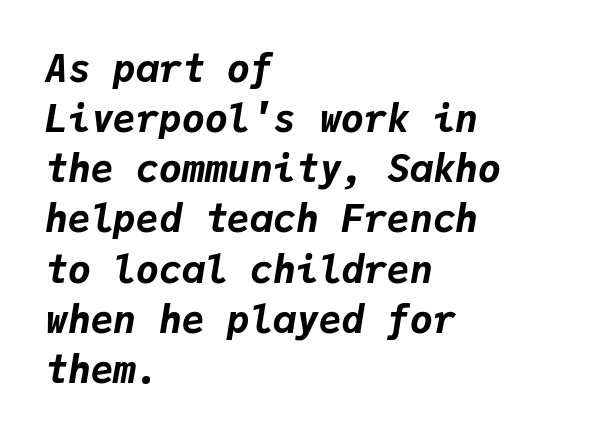
Underlining? Definitely not there. Emphasis-style slanted type is in use. The designer left line spacing at the default. Note the uniform advance width — an 'i' takes as much space as an 'm'.
